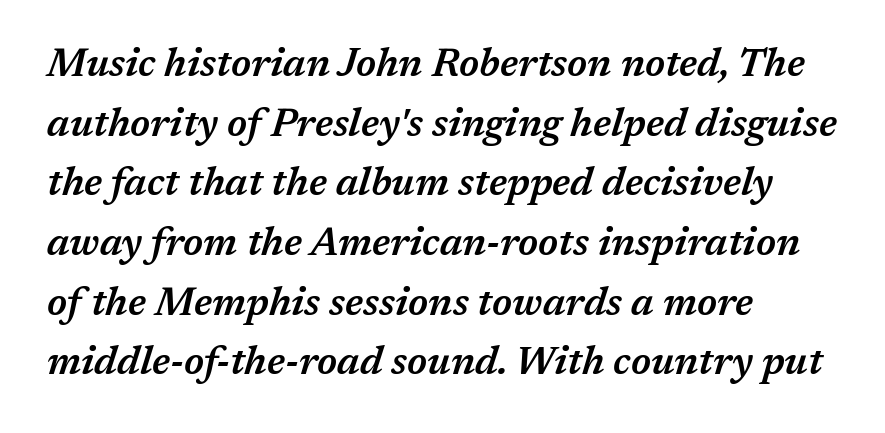
Normally led — the rows are evenly, conventionally spaced. Is the letter spacing exaggerated? No — it looks like the ordinary default. Students, this is semibold: more ink than regular, less than bold. Decoration check: the copy has no underline. The specimen reads as italic at a glance.
